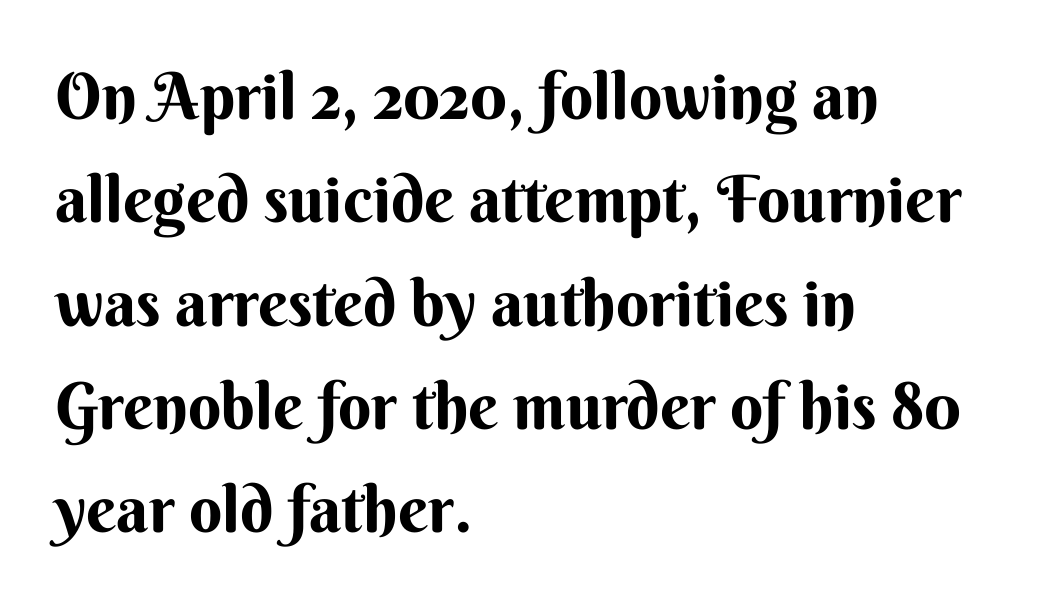
Q: Is the text bold? A: Yes.
Q: Is the text italic (slanted)? A: No, it is upright.
Q: Is the typeface a serif or a sans-serif typeface? A: Sans-serif.
Q: Is the text underlined? A: No.
Q: How is the paragraph aligned? A: Left-aligned.
Q: Is the spacing between letters normal or unusually wide? A: Normal.
Q: Is the spacing between lines tight, normal or loose? A: Normal.
Q: Width (condensed, normal, or wide)? A: Normal.
Q: Stroke contrast? A: Medium.
Q: x-height? A: Small.
Q: Monospaced? A: No.
